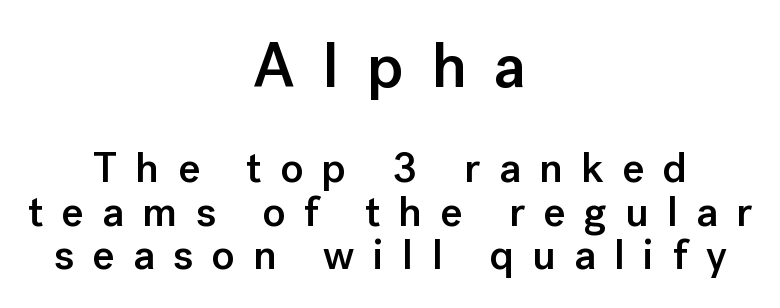
The image shows 63 px semibold sans-serif type, upright; set centered, tight line spacing (1.03x), unusually wide letter spacing (+0.44 em), not underlined; the first (top) block is 1.5x larger; low stroke contrast and a medium x-height.
